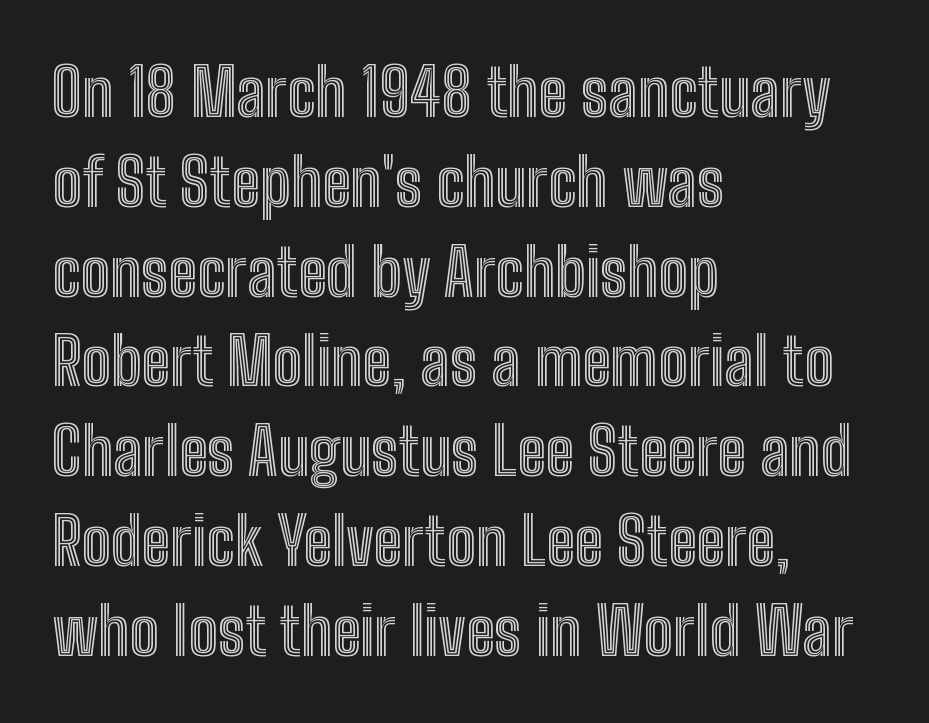
Lines of text with bare space underneath. This rendering leaves character spacing at its baseline value. The lines sit at an ordinary, default distance from one another. Rendered with straight, roman letterforms. Alignment: flush left. This sample has the flowing, uneven cadence of proportional lettering.
